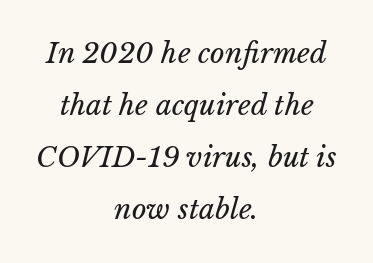
The image shows 28 px regular-weight type, italic (leaning right); set centered, line spacing 1.86x, normal letter spacing, not underlined; low stroke contrast and a medium x-height.
